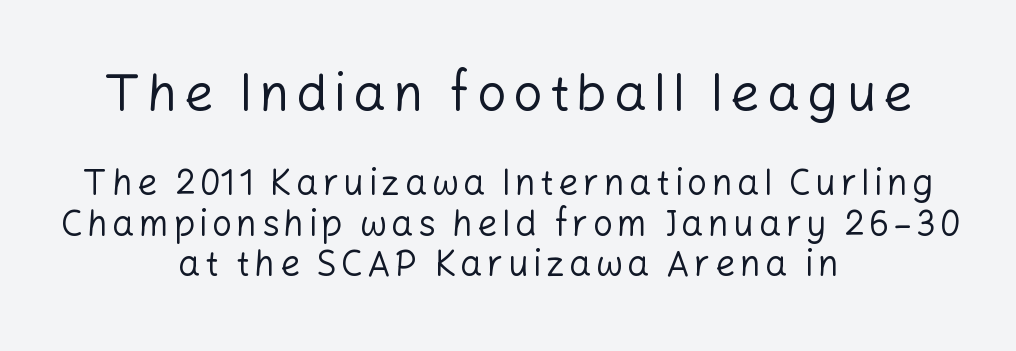
Larger block? The one above; the one below is distinctly smaller. Think of a printed novel: that variable character pitch is what you see here. No italicization has been applied; the sample stays upright. Heft: none added — not bold. Plain, unruled lines of type.
